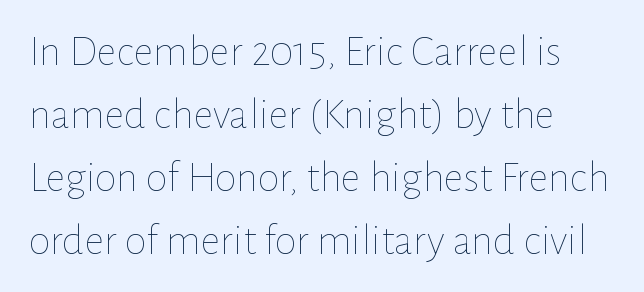
Q: Is the text bold? A: No.
Q: Is the text italic (slanted)? A: No, it is upright.
Q: Is the text underlined? A: No.
Q: How is the paragraph aligned? A: Left-aligned.
Q: Is the spacing between letters normal or unusually wide? A: Normal.
Q: Is the spacing between lines tight, normal or loose? A: Normal.
Q: Width (condensed, normal, or wide)? A: Normal.
Q: Stroke contrast? A: Low.
Q: x-height? A: Medium.
Q: Monospaced? A: No.
